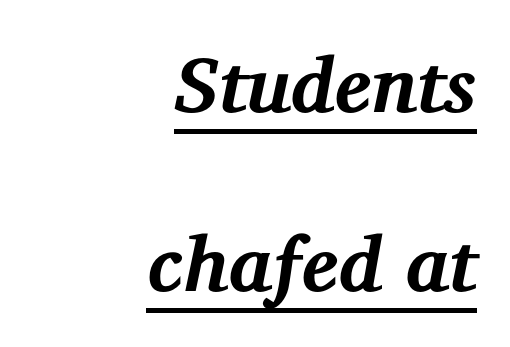
Q: Is the text bold? A: Yes.
Q: Is the text italic (slanted)? A: Yes, it leans right by about 12 degrees.
Q: Is the typeface a serif or a sans-serif typeface? A: Serif.
Q: Is the text underlined? A: Yes.
Q: How is the paragraph aligned? A: Right-aligned.
Q: Is the spacing between letters normal or unusually wide? A: Normal.
Q: Is the spacing between lines tight, normal or loose? A: Loose.
Q: Width (condensed, normal, or wide)? A: Normal.
Q: Stroke contrast? A: Medium.
Q: x-height? A: Medium.
Q: Monospaced? A: No.
